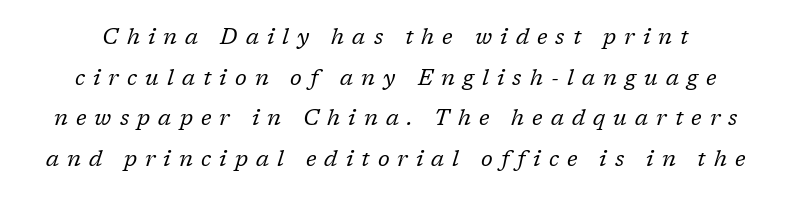
Q: Is the text bold? A: No.
Q: Is the text italic (slanted)? A: Yes, it leans right by about 17 degrees.
Q: Is the text underlined? A: No.
Q: Is the spacing between letters normal or unusually wide? A: Unusually wide.
